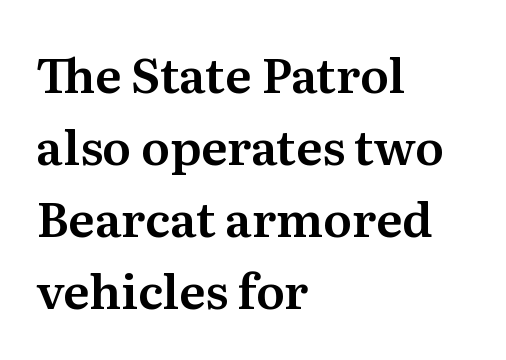
{"serif": "yes", "italic": "no", "width": "normal", "stroke_contrast": "medium", "x_height": "medium", "monospaced": "no", "underline": "no", "align": "left", "line_spacing": "normal", "line_spacing_ratio": 1.5, "letter_spacing": "normal", "letter_spacing_em": 0.0, "glyph_px": 48}
